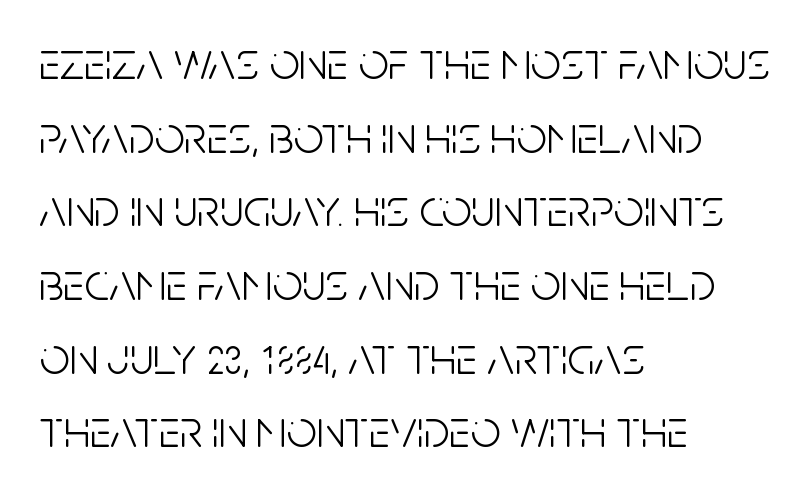
Q: Is the text bold? A: No.
Q: Is the text italic (slanted)? A: No, it is upright.
Q: Is the typeface a serif or a sans-serif typeface? A: Sans-serif.
Q: Is the text underlined? A: No.
Q: How is the paragraph aligned? A: Left-aligned.
Q: Is the spacing between letters normal or unusually wide? A: Normal.
Q: Is the spacing between lines tight, normal or loose? A: Normal.
Q: Width (condensed, normal, or wide)? A: Condensed.
Q: Stroke contrast? A: Low.
Q: x-height? A: Large.
Q: Monospaced? A: No.
